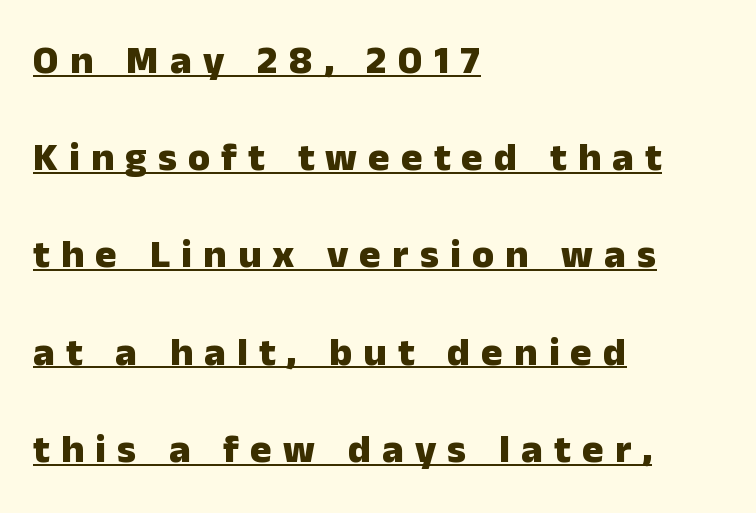
{"serif": "no", "italic": "no", "bold": "yes", "weight": "heavy", "width": "normal", "stroke_contrast": "low", "x_height": "medium", "monospaced": "no", "underline": "yes", "align": "left", "line_spacing": "loose", "line_spacing_ratio": 2.43, "letter_spacing": "wide", "letter_spacing_em": 0.28, "glyph_px": 40}
